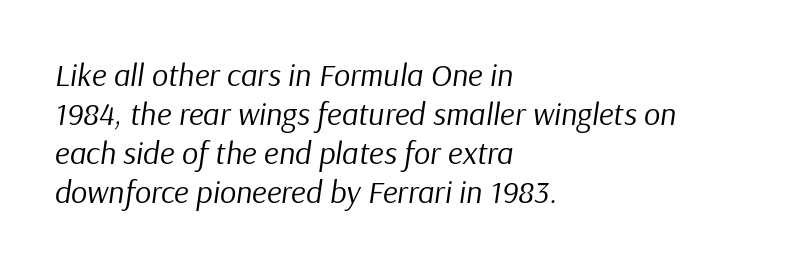
Q: Is the text bold? A: No.
Q: Is the text italic (slanted)? A: Yes, it leans right by about 9 degrees.
Q: Is the text underlined? A: No.
Q: How is the paragraph aligned? A: Left-aligned.
Q: Is the spacing between letters normal or unusually wide? A: Normal.
Q: Width (condensed, normal, or wide)? A: Normal.
Q: Stroke contrast? A: Low.
Q: x-height? A: Medium.
Q: Monospaced? A: No.
